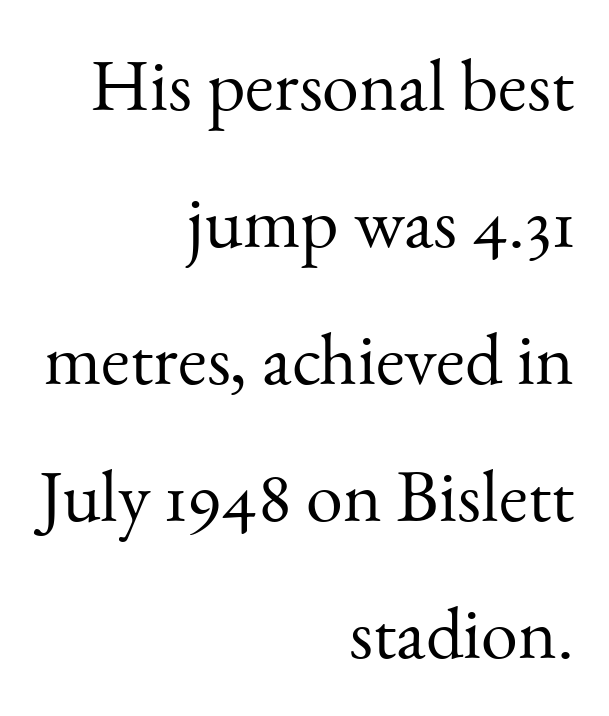
Summary of weight: not heavy and not bold. Italic? Not at all — the glyphs are vertical. There is no visible air inserted between adjacent glyphs. Descenders are the only things crossing below the line. The rendering uses natural spacing where letterforms have individual widths. Observe the serifs anchoring each vertical stroke in this sample.
